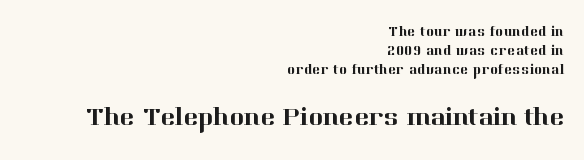
Q: Is the text italic (slanted)? A: No, it is upright.
Q: Is the text underlined? A: No.
Q: How is the paragraph aligned? A: Right-aligned.
Q: Is the spacing between letters normal or unusually wide? A: Normal.
Q: Is the spacing between lines tight, normal or loose? A: Normal.
Q: Which block of text is set in a larger size, the first (top) or the second (bottom)? A: The second (bottom) one.
